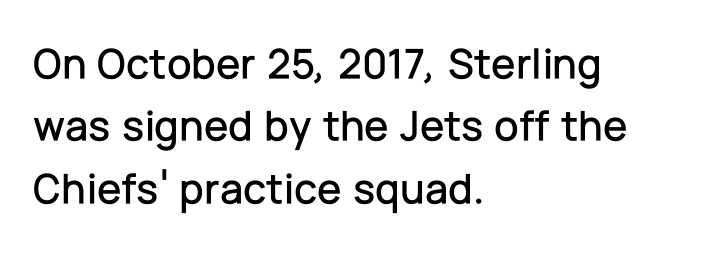
The image shows 44 px sans-serif type, upright; set left-aligned, normal line spacing (1.42x), normal letter spacing, not underlined; low stroke contrast and a medium x-height.
